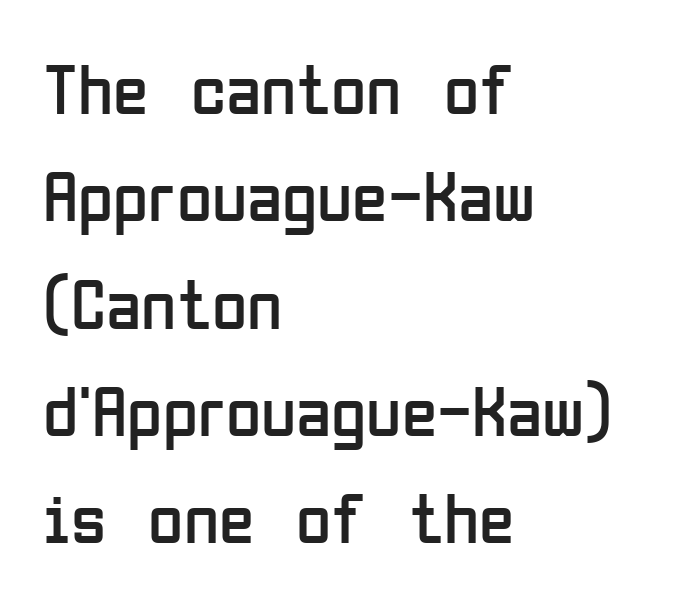
Lines of text with bare space underneath. This sample is left-justified, so line endings fall wherever the words run out. A typesetter would call this zero additional tracking. A typesetter would call this leading conventional body-copy spacing. Is this a fixed-width face? No — the glyphs have proportional, varying widths. No italicization has been applied; the sample stays upright.
